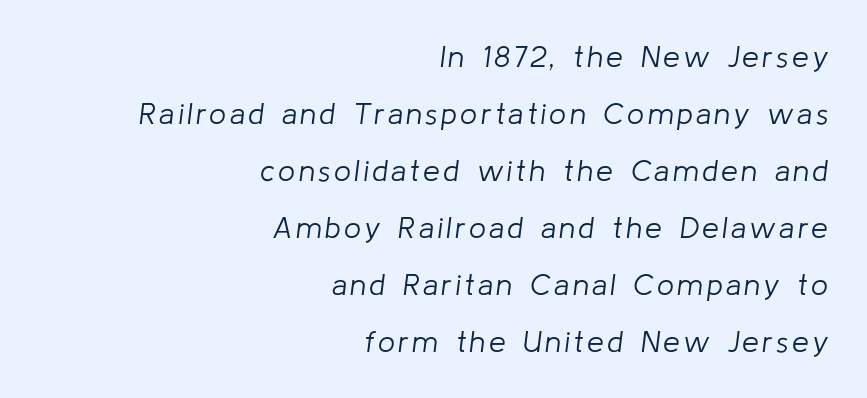
{"italic": "yes", "lean": "right", "slant_degrees": 8, "bold": "no", "weight": "light", "width": "normal", "stroke_contrast": "low", "x_height": "medium", "monospaced": "no", "underline": "no", "align": "right", "line_spacing": "loose", "line_spacing_ratio": 1.9, "glyph_px": 30}
